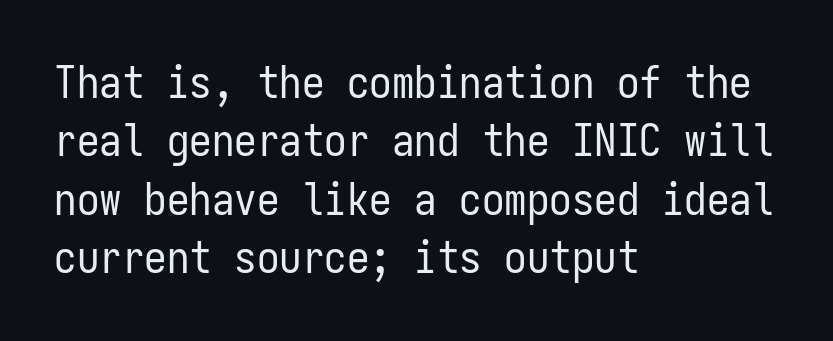
The image shows 45 px regular-weight, condensed sans-serif type, upright, monospaced; set left-aligned, normal line spacing (1.3x), normal letter spacing, not underlined; low stroke contrast and a medium x-height.
